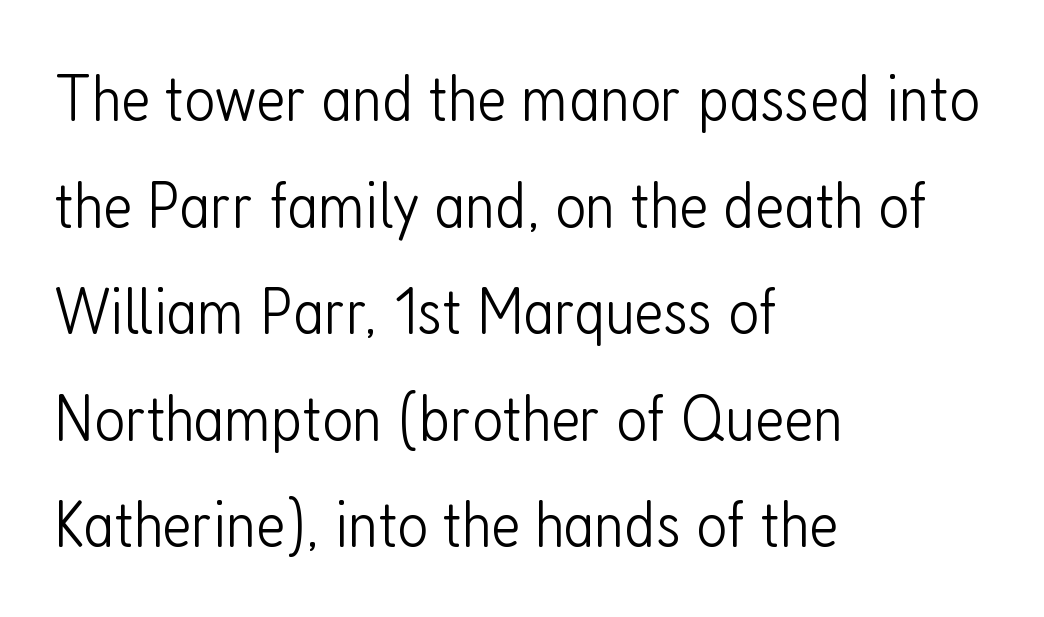
The letterforms sit shoulder to shoulder at normal distance. The specimen omits any rule beneath the text block's lines. Is this a sans? Yes — the strokes have no serifs. The block of text has a typical density, with ordinary space between rows. Stem width sits at or under what a default text font uses. Each letter keeps its own natural width here, so spacing adapts to shape.
